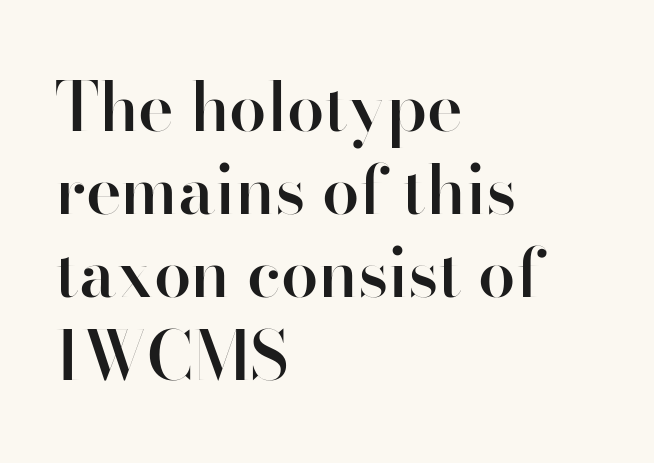
Q: Is the text bold? A: Semi-bold.
Q: Is the text italic (slanted)? A: No, it is upright.
Q: Is the typeface a serif or a sans-serif typeface? A: Sans-serif.
Q: Is the text underlined? A: No.
Q: How is the paragraph aligned? A: Left-aligned.
Q: Is the spacing between letters normal or unusually wide? A: Normal.
Q: Width (condensed, normal, or wide)? A: Normal.
Q: Stroke contrast? A: High.
Q: x-height? A: Small.
Q: Monospaced? A: No.
